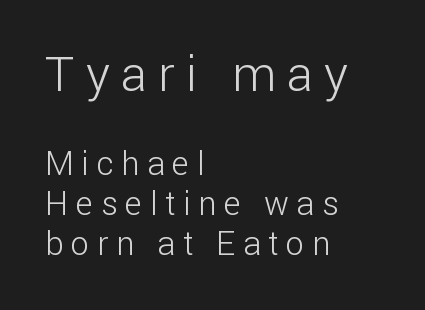
Is the stroke heavy? The answer is a plain regular-or-lighter. Unlike italic type, these characters show no tilt at all. Check the space under the baseline: it is left empty. The face used here is a sans, in the tradition of grotesques and geometrics. Do the characters align in a grid? No, the font is proportional. The earlier block is typeset at a bigger size than the later block.
